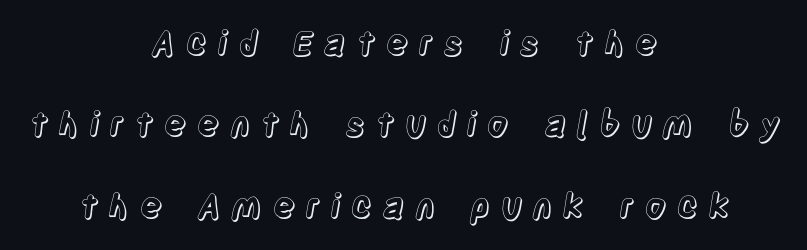
Here the glyphs are tracked loosely, breaking word shapes into spaced letters. Letters rest on an invisible, unmarked baseline. Each letter keeps its own natural width here, so spacing adapts to shape. In terms of leading, this rendering errs on the spacious side. The paragraph has two soft edges and a firm central axis.
